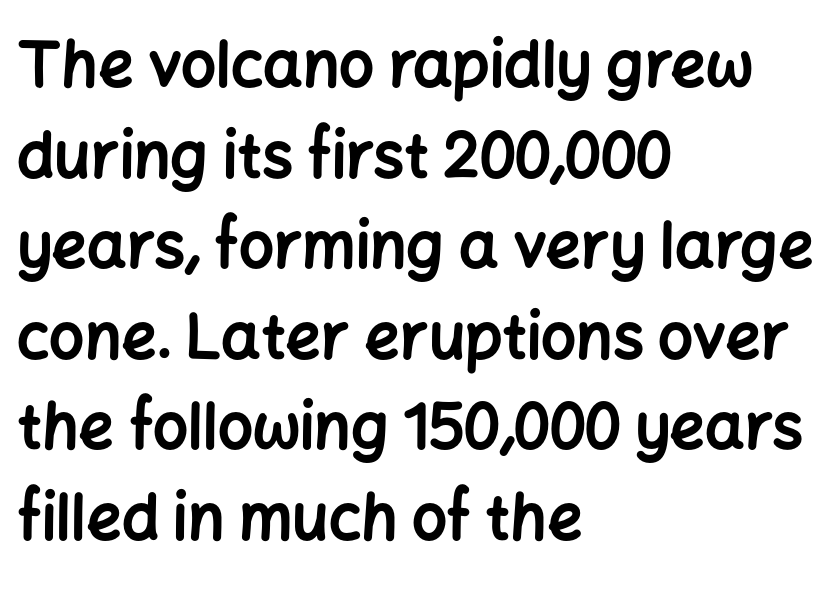
Q: Is the text bold? A: Yes.
Q: Is the text italic (slanted)? A: No, it is upright.
Q: Is the typeface a serif or a sans-serif typeface? A: Sans-serif.
Q: Is the text underlined? A: No.
Q: How is the paragraph aligned? A: Left-aligned.
Q: Is the spacing between letters normal or unusually wide? A: Normal.
Q: Is the spacing between lines tight, normal or loose? A: Normal.
Q: Width (condensed, normal, or wide)? A: Normal.
Q: Stroke contrast? A: Low.
Q: x-height? A: Medium.
Q: Monospaced? A: No.
